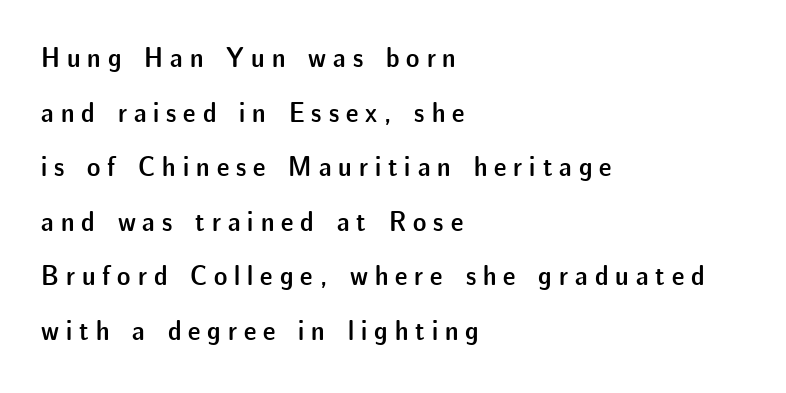
The lines in this sample share a left origin and differ only in where they stop. The space between consecutive lines is lavish. Students, note that the glyphs here are deliberately spaced far apart. Each letter's strokes conclude bluntly, with no projecting serifs. Weight: semibold (demi). Think of a printed novel: that variable character pitch is what you see here.
